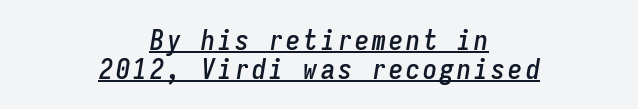
A typesetter would mark this as italic. In CSS terms this would be text-align: center. Looks like terminal output: every glyph gets an equal slot. Beneath each row of characters lies a ruled line.
